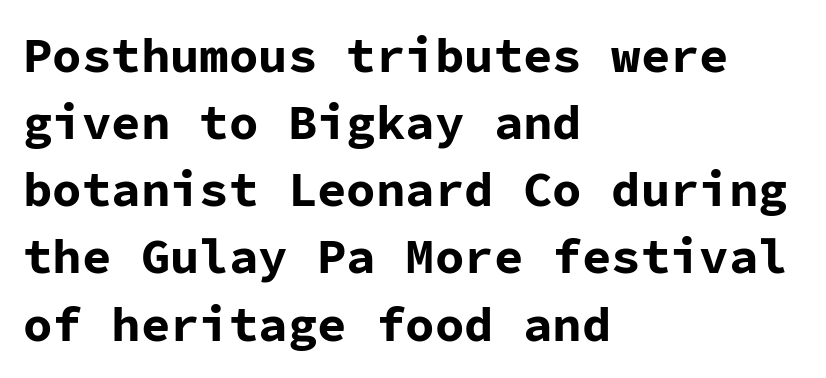
The image shows 49 px bold sans-serif type, upright, monospaced; set left-aligned, normal line spacing (1.37x), normal letter spacing, not underlined; low stroke contrast and a medium x-height.
